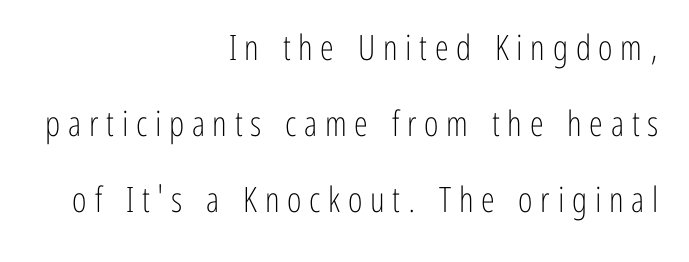
The image shows 35 px light, condensed sans-serif type, upright; set right-aligned, loose line spacing (2.17x), unusually wide letter spacing (+0.22 em), not underlined; low stroke contrast and a medium x-height.
